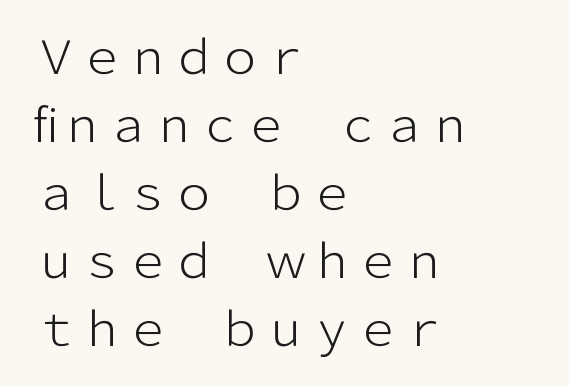
{"serif": "no", "italic": "no", "bold": "no", "weight": "light", "width": "normal", "stroke_contrast": "low", "x_height": "medium", "monospaced": "no", "underline": "no", "align": "left", "line_spacing": "normal", "line_spacing_ratio": 1.48, "letter_spacing": "normal", "letter_spacing_em": 0.0, "glyph_px": 46}
